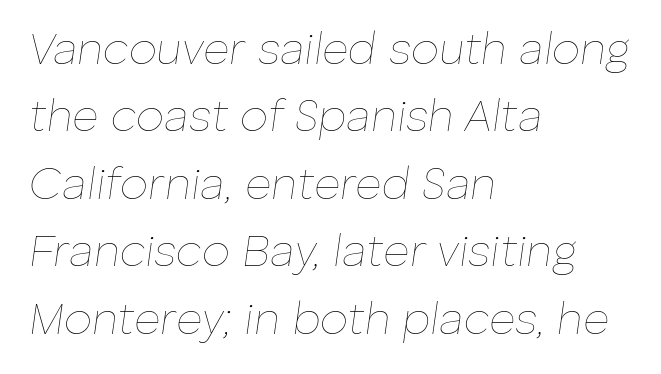
What stands out about the letter spacing? Nothing — it is the standard amount. Normally led — the rows are evenly, conventionally spaced. There's an unmistakable incline to the writing here. The rendering uses natural spacing where letterforms have individual widths.
